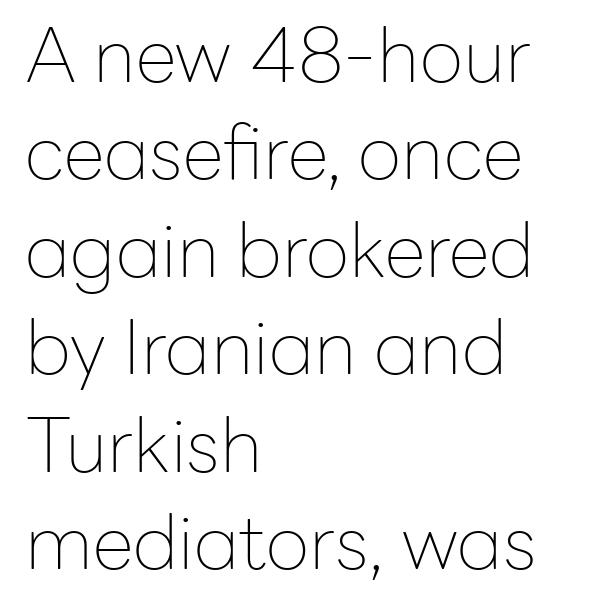
The image shows 75 px thin sans-serif type, upright; set left-aligned, normal line spacing (1.3x), normal letter spacing, not underlined; low stroke contrast and a medium x-height.
